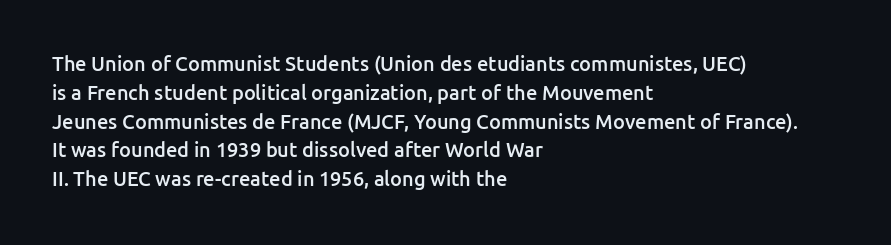
{"italic": "no", "bold": "semi", "underline": "no", "align": "left", "line_spacing": "normal", "line_spacing_ratio": 1.44, "letter_spacing": "normal", "letter_spacing_em": 0.0, "glyph_px": 20}
